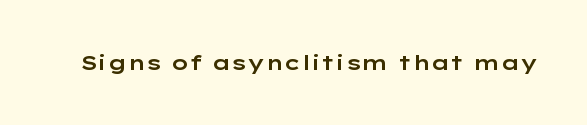
Every character sits straight up, as roman type does. The string is rendered with underlining switched off. Students, note that the glyphs here touch the page at normal intervals.
